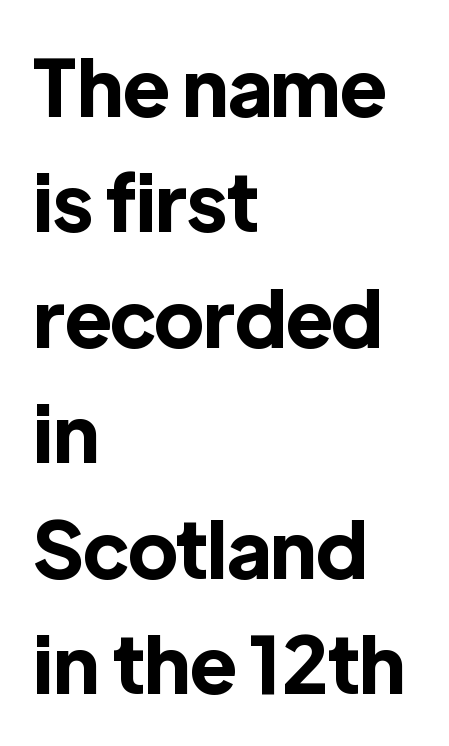
Q: Is the text bold? A: Yes.
Q: Is the text italic (slanted)? A: No, it is upright.
Q: Is the typeface a serif or a sans-serif typeface? A: Sans-serif.
Q: Is the text underlined? A: No.
Q: How is the paragraph aligned? A: Left-aligned.
Q: Is the spacing between letters normal or unusually wide? A: Normal.
Q: Is the spacing between lines tight, normal or loose? A: Normal.
Q: Width (condensed, normal, or wide)? A: Normal.
Q: x-height? A: Medium.
Q: Monospaced? A: No.
